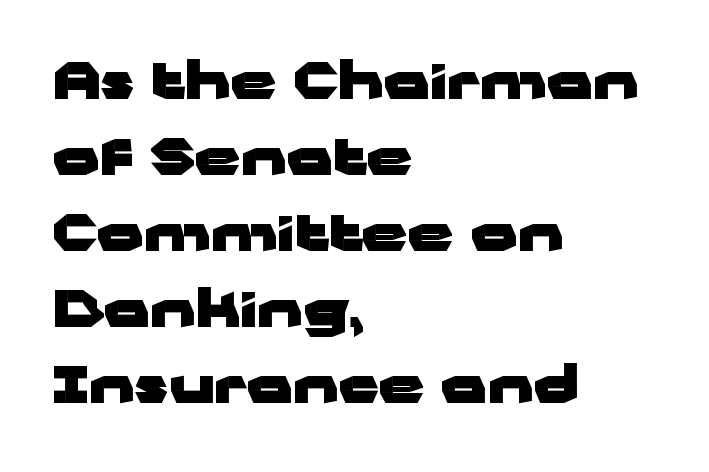
{"serif": "no", "italic": "no", "bold": "yes", "weight": "heavy", "width": "wide", "stroke_contrast": "low", "x_height": "medium", "monospaced": "no", "underline": "no", "align": "left", "line_spacing": "normal", "line_spacing_ratio": 1.49, "letter_spacing": "normal", "letter_spacing_em": 0.0, "glyph_px": 51}
